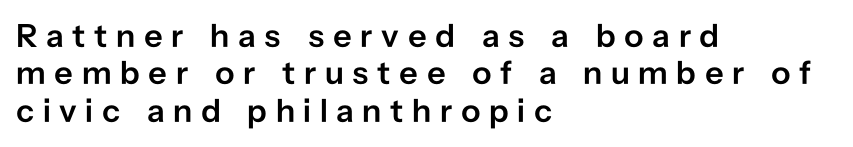
Q: Is the text bold? A: Semi-bold.
Q: Is the text italic (slanted)? A: No, it is upright.
Q: Is the typeface a serif or a sans-serif typeface? A: Sans-serif.
Q: Is the text underlined? A: No.
Q: How is the paragraph aligned? A: Left-aligned.
Q: Is the spacing between letters normal or unusually wide? A: Unusually wide.
Q: Is the spacing between lines tight, normal or loose? A: Tight.
Q: Width (condensed, normal, or wide)? A: Normal.
Q: Stroke contrast? A: Low.
Q: x-height? A: Medium.
Q: Monospaced? A: No.
